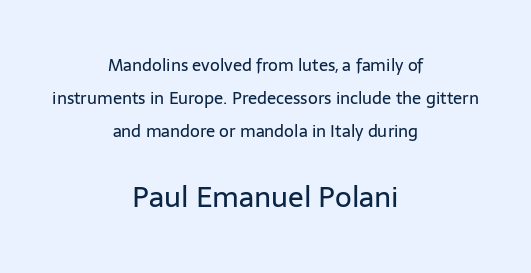
The image shows 29 px regular-weight sans-serif type, upright; set centered, loose line spacing (1.94x), normal letter spacing, not underlined; the second (bottom) block is 1.71x larger; low stroke contrast and a medium x-height.
